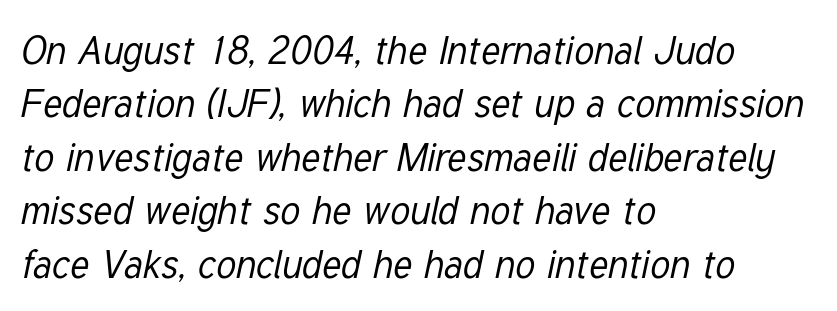
Q: Is the text bold? A: No.
Q: Is the text italic (slanted)? A: Yes, it leans right by about 12 degrees.
Q: Is the text underlined? A: No.
Q: How is the paragraph aligned? A: Left-aligned.
Q: Is the spacing between letters normal or unusually wide? A: Normal.
Q: Is the spacing between lines tight, normal or loose? A: Normal.
Q: Width (condensed, normal, or wide)? A: Condensed.
Q: Stroke contrast? A: Low.
Q: x-height? A: Medium.
Q: Monospaced? A: No.
